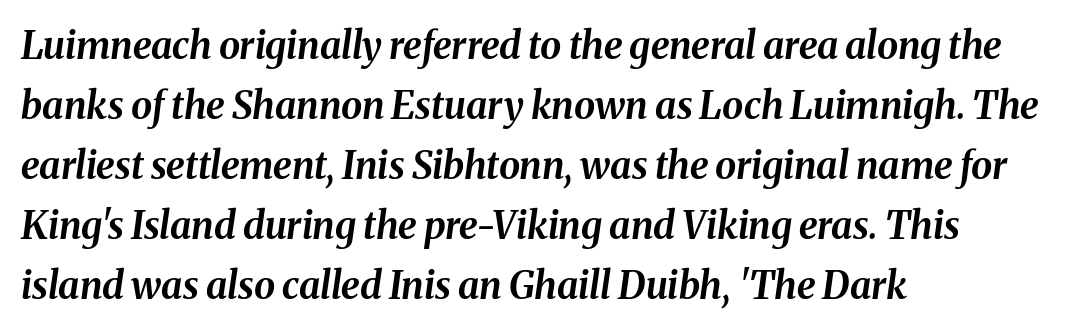
{"italic": "yes", "lean": "right", "slant_degrees": 8, "bold": "yes", "weight": "bold", "width": "normal", "stroke_contrast": "medium", "x_height": "medium", "monospaced": "no", "underline": "no", "align": "left", "line_spacing": "normal", "line_spacing_ratio": 1.58, "letter_spacing": "normal", "letter_spacing_em": 0.0, "glyph_px": 38}
